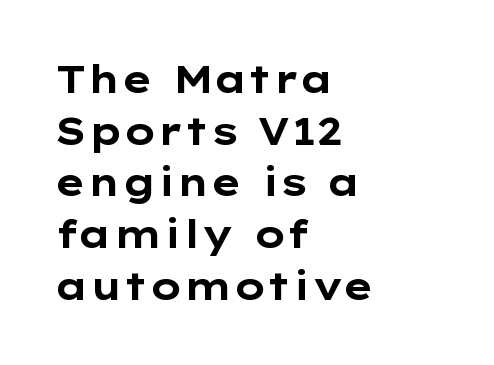
In terms of posture, this sample is upright. The face used here has the dense, thick strokes of a bold. The block of text has a typical density, with ordinary space between rows. No extra tracking has been applied to these lines. Do the characters align in a grid? No, the font is proportional.
